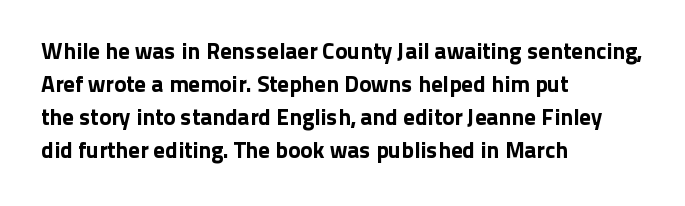
The image shows 23 px text type, upright; set left-aligned, normal line spacing (1.44x), normal letter spacing, not underlined.
